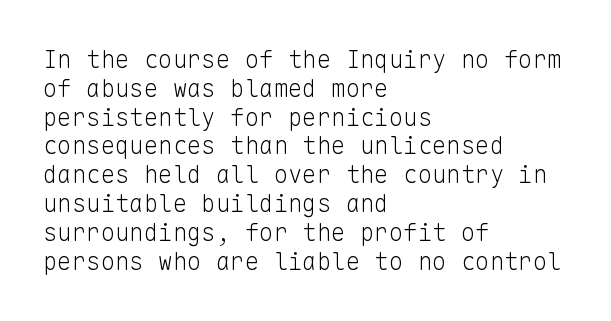
Q: Is the text bold? A: No.
Q: Is the text italic (slanted)? A: No, it is upright.
Q: Is the text underlined? A: No.
Q: How is the paragraph aligned? A: Left-aligned.
Q: Is the spacing between letters normal or unusually wide? A: Normal.
